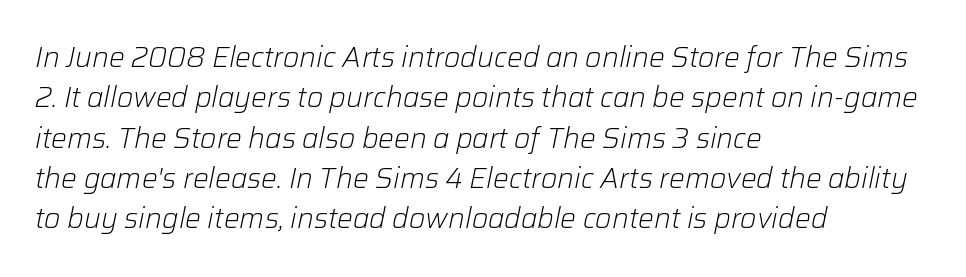
The image shows 28 px light type, italic (leaning right); set left-aligned, normal line spacing (1.44x), normal letter spacing, not underlined; low stroke contrast and a medium x-height.
